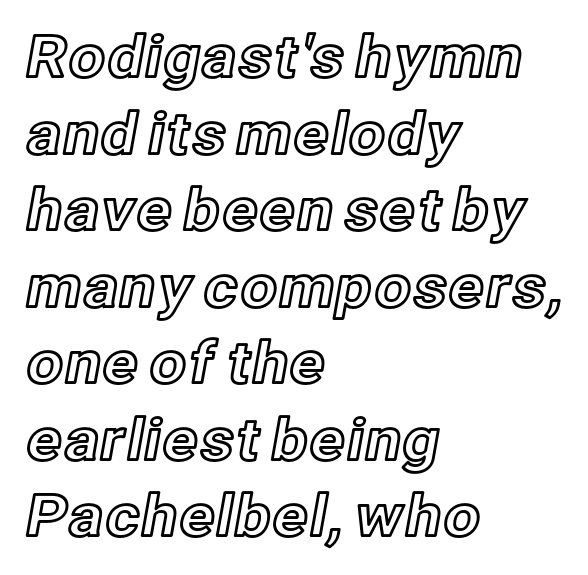
Q: Is the text italic (slanted)? A: Yes.
Q: Is the text underlined? A: No.
Q: How is the paragraph aligned? A: Left-aligned.
Q: Is the spacing between letters normal or unusually wide? A: Normal.
Q: Is the spacing between lines tight, normal or loose? A: Normal.
Q: Width (condensed, normal, or wide)? A: Normal.
Q: x-height? A: Medium.
Q: Monospaced? A: No.
